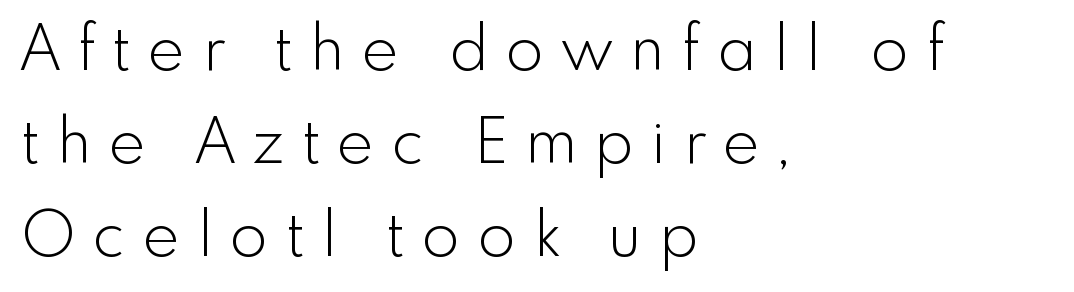
{"serif": "no", "italic": "no", "bold": "no", "weight": "light", "width": "normal", "x_height": "small", "monospaced": "no", "underline": "no", "align": "left", "line_spacing": "normal", "line_spacing_ratio": 1.5, "letter_spacing": "wide", "letter_spacing_em": 0.29, "glyph_px": 62}
